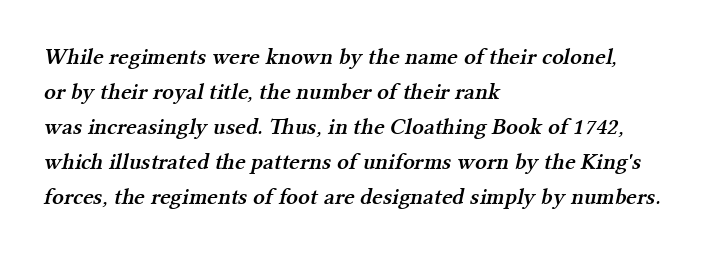
The image shows 23 px text type; set left-aligned, normal line spacing (1.52x), normal letter spacing, not underlined.
